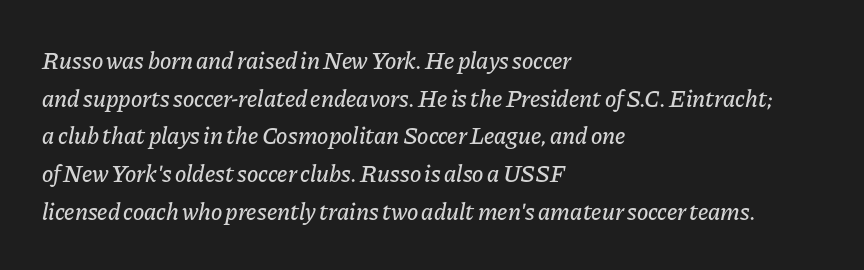
The image shows 24 px text type, italic (leaning right); set left-aligned, normal line spacing (1.57x), normal letter spacing, not underlined.
